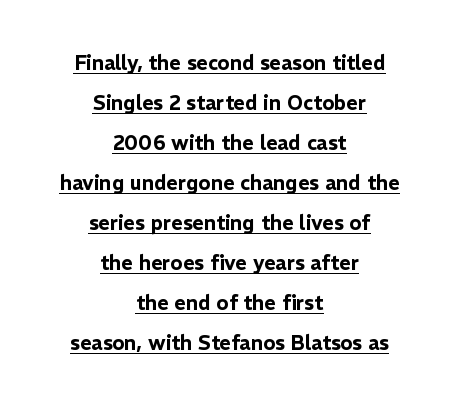
The image shows 20 px text type, upright; set centered, loose line spacing (2.0x), normal letter spacing, underlined.
